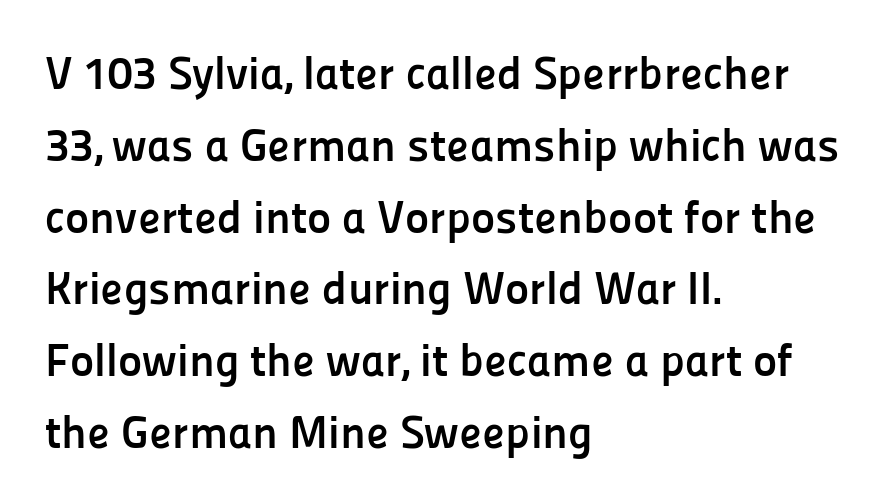
Q: Is the text bold? A: Yes.
Q: Is the text italic (slanted)? A: No, it is upright.
Q: Is the typeface a serif or a sans-serif typeface? A: Sans-serif.
Q: Is the text underlined? A: No.
Q: How is the paragraph aligned? A: Left-aligned.
Q: Is the spacing between letters normal or unusually wide? A: Normal.
Q: Is the spacing between lines tight, normal or loose? A: Normal.
Q: Width (condensed, normal, or wide)? A: Normal.
Q: Stroke contrast? A: Low.
Q: x-height? A: Medium.
Q: Monospaced? A: No.
